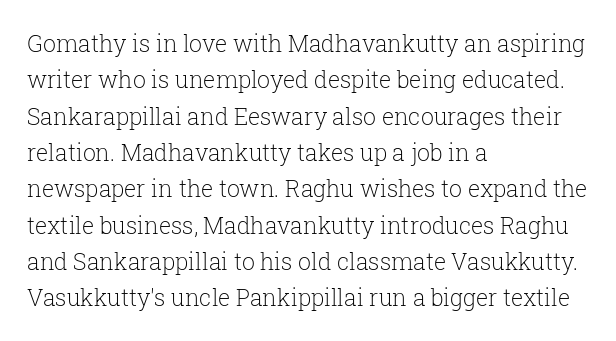
{"italic": "no", "bold": "no", "underline": "no", "align": "left", "line_spacing": "normal", "line_spacing_ratio": 1.58, "letter_spacing": "normal", "letter_spacing_em": 0.0, "glyph_px": 23}
